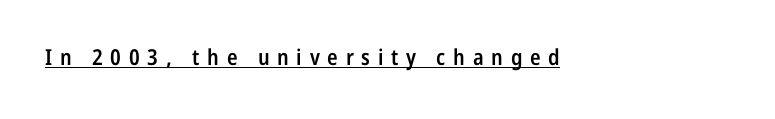
The image shows 22 px text type, upright; set unusually wide letter spacing (+0.35 em), underlined.
